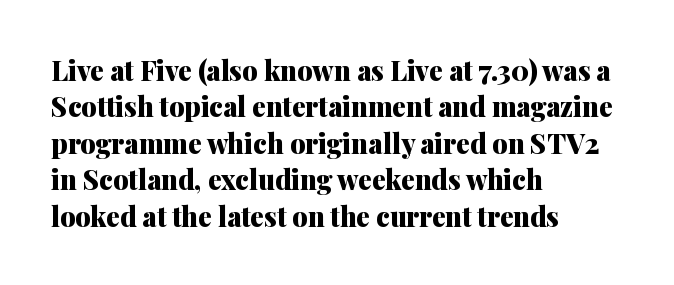
{"italic": "no", "bold": "yes", "underline": "no", "align": "left", "line_spacing": "normal", "line_spacing_ratio": 1.35, "letter_spacing": "normal", "letter_spacing_em": 0.0, "glyph_px": 27}
